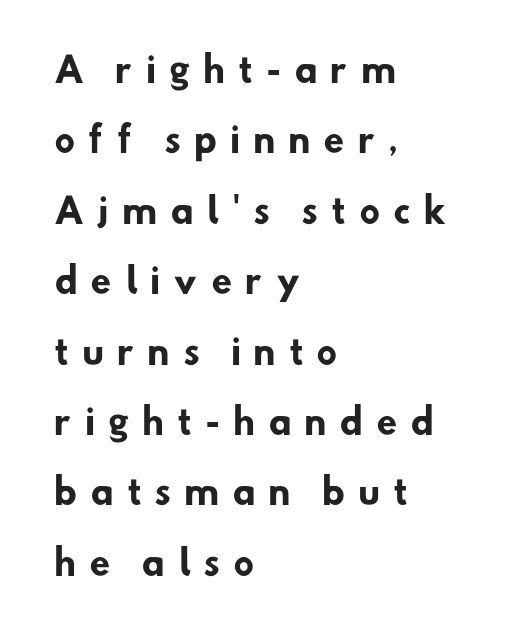
{"serif": "no", "bold": "yes", "weight": "heavy", "width": "normal", "stroke_contrast": "low", "x_height": "small", "monospaced": "no", "underline": "no", "align": "left", "line_spacing": "loose", "line_spacing_ratio": 2.07, "letter_spacing": "wide", "letter_spacing_em": 0.37, "glyph_px": 34}
